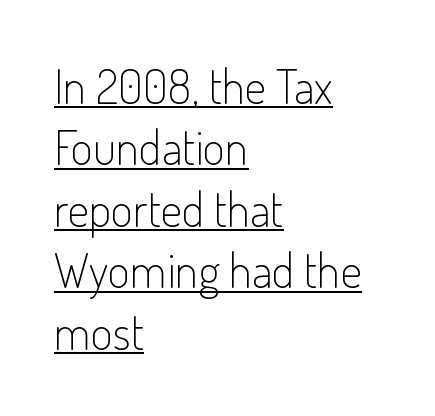
The line texture is even and compact thanks to regular tracking. In terms of leading, this rendering sits right in the middle. Proportional: the letters do not fall into vertical columns. Looks like someone drew a line under every word here. Each line starts at the same left margin while the right side varies.
